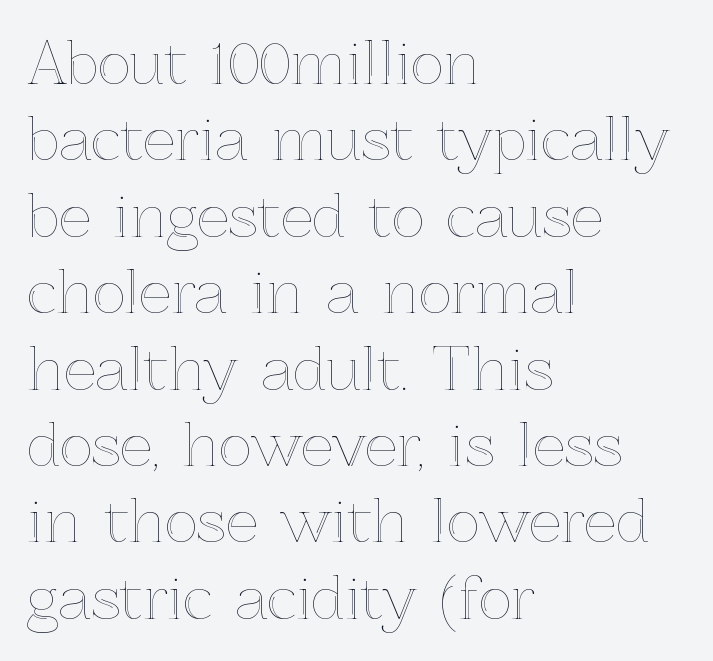
Q: Is the text italic (slanted)? A: No, it is upright.
Q: Is the text underlined? A: No.
Q: How is the paragraph aligned? A: Left-aligned.
Q: Is the spacing between letters normal or unusually wide? A: Normal.
Q: Is the spacing between lines tight, normal or loose? A: Normal.
Q: Width (condensed, normal, or wide)? A: Normal.
Q: x-height? A: Medium.
Q: Monospaced? A: No.
